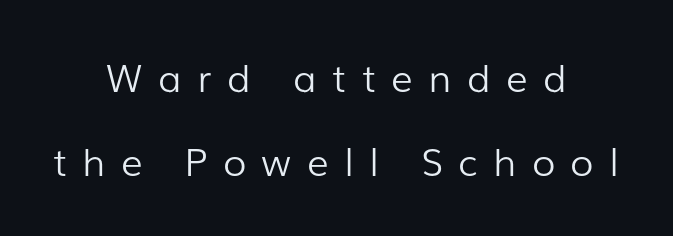
Are there feet on the stems? There aren't — it's a sans. Posture: vertical. The tracking jumps out immediately: characters are airy and widely separated. Airy leading.
